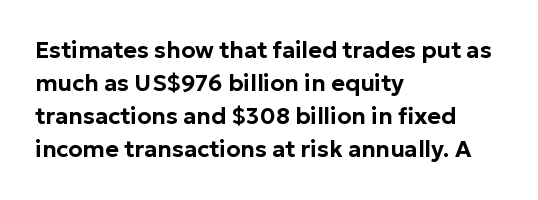
Q: Is the text italic (slanted)? A: No, it is upright.
Q: Is the text underlined? A: No.
Q: How is the paragraph aligned? A: Left-aligned.
Q: Is the spacing between letters normal or unusually wide? A: Normal.
Q: Is the spacing between lines tight, normal or loose? A: Normal.
